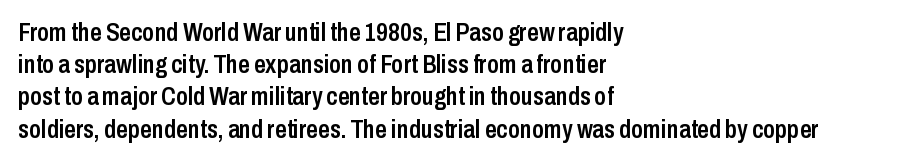
Q: Is the text bold? A: Semi-bold.
Q: Is the text italic (slanted)? A: No, it is upright.
Q: Is the text underlined? A: No.
Q: How is the paragraph aligned? A: Left-aligned.
Q: Is the spacing between letters normal or unusually wide? A: Normal.
